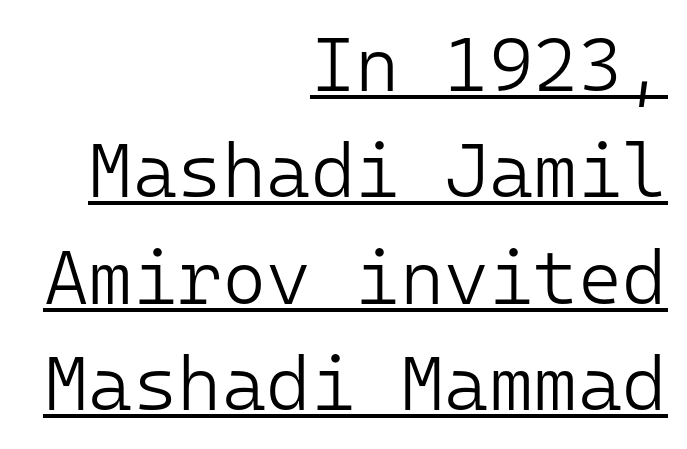
{"serif": "no", "italic": "no", "bold": "no", "weight": "light", "width": "normal", "stroke_contrast": "low", "x_height": "medium", "monospaced": "yes", "underline": "yes", "align": "right", "line_spacing": "normal", "line_spacing_ratio": 1.4, "letter_spacing": "normal", "letter_spacing_em": 0.0, "glyph_px": 76}
